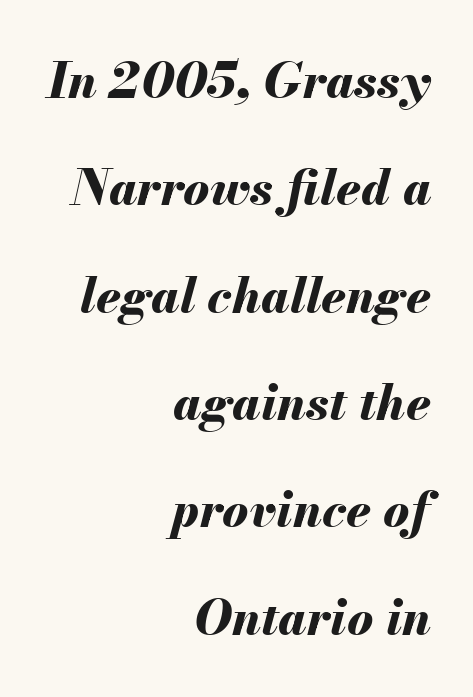
The image shows 49 px bold type, italic (leaning right); set right-aligned, loose line spacing (2.19x), normal letter spacing, not underlined; medium stroke contrast and a small x-height.
